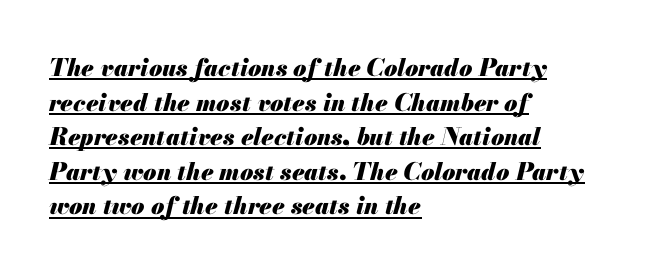
Q: Is the text bold? A: Yes.
Q: Is the text italic (slanted)? A: Yes, it leans right by about 13 degrees.
Q: Is the text underlined? A: Yes.
Q: How is the paragraph aligned? A: Left-aligned.
Q: Is the spacing between letters normal or unusually wide? A: Normal.
Q: Is the spacing between lines tight, normal or loose? A: Normal.
